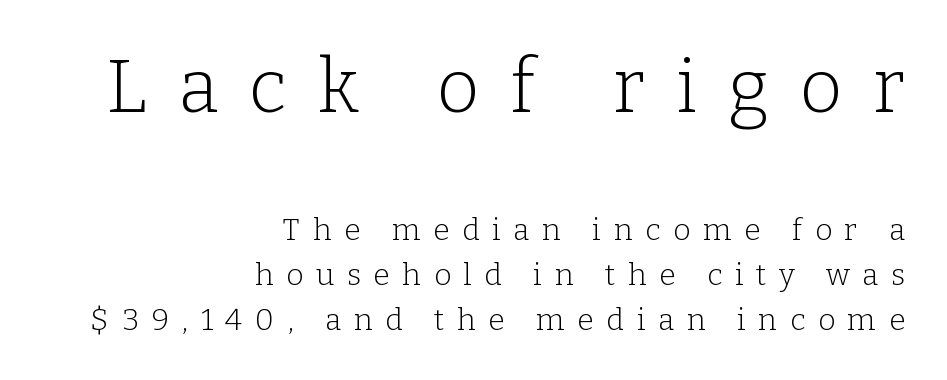
One-word summary of the alignment: right. Does the lettering tilt? It doesn't — this is upright. The gaps between neighbouring characters are conspicuously large. Here the designer chose a conventional face with non-uniform glyph widths. Lines of text with bare space underneath. Letters have the restrained weight of plain body copy at most.
